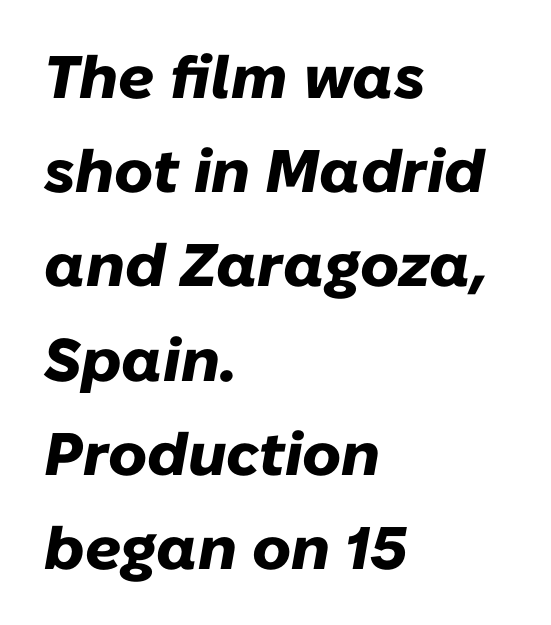
Q: Is the text bold? A: Yes.
Q: Is the text italic (slanted)? A: Yes, it leans right by about 10 degrees.
Q: Is the text underlined? A: No.
Q: How is the paragraph aligned? A: Left-aligned.
Q: Is the spacing between letters normal or unusually wide? A: Normal.
Q: Is the spacing between lines tight, normal or loose? A: Normal.
Q: Width (condensed, normal, or wide)? A: Normal.
Q: Stroke contrast? A: Low.
Q: x-height? A: Medium.
Q: Monospaced? A: No.
